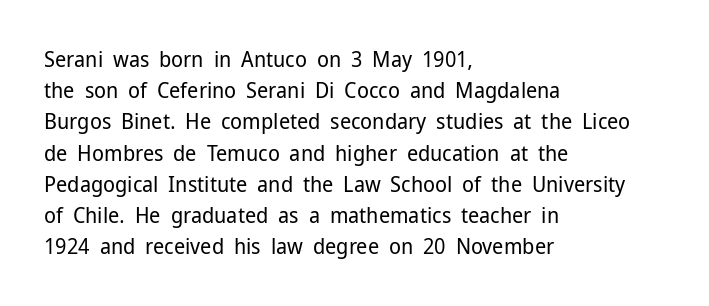
{"italic": "no", "bold": "no", "underline": "no", "align": "left", "line_spacing": "normal", "line_spacing_ratio": 1.42, "letter_spacing": "normal", "letter_spacing_em": 0.0, "glyph_px": 22}
